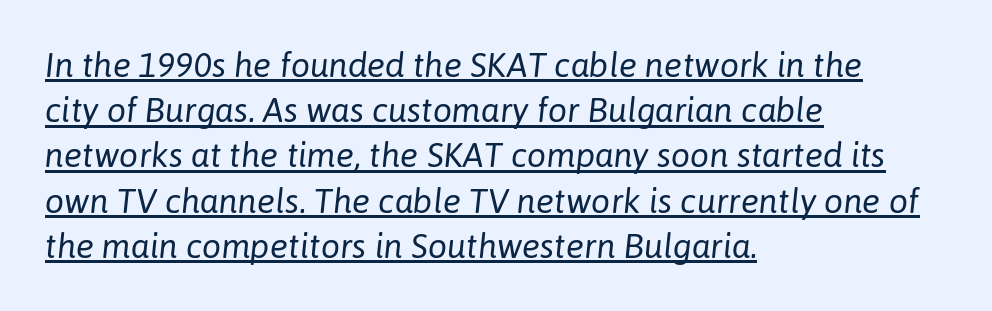
Q: Is the text bold? A: No.
Q: Is the text italic (slanted)? A: Yes, it leans right by about 6 degrees.
Q: Is the text underlined? A: Yes.
Q: How is the paragraph aligned? A: Left-aligned.
Q: Is the spacing between letters normal or unusually wide? A: Normal.
Q: Is the spacing between lines tight, normal or loose? A: Normal.
Q: Width (condensed, normal, or wide)? A: Normal.
Q: Stroke contrast? A: Low.
Q: x-height? A: Medium.
Q: Monospaced? A: No.
